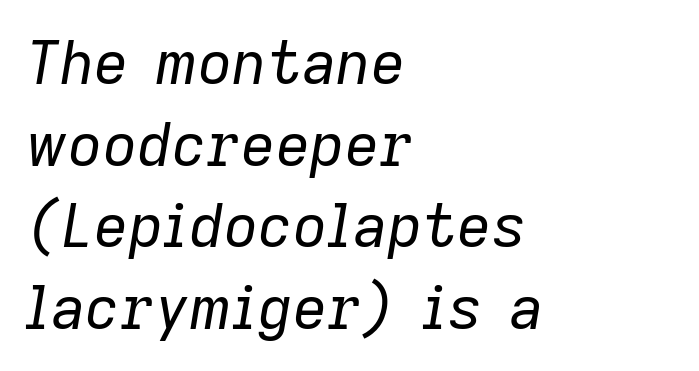
Q: Is the text bold? A: No.
Q: Is the text italic (slanted)? A: Yes, it leans right by about 9 degrees.
Q: Is the text underlined? A: No.
Q: How is the paragraph aligned? A: Left-aligned.
Q: Is the spacing between letters normal or unusually wide? A: Normal.
Q: Is the spacing between lines tight, normal or loose? A: Normal.
Q: Width (condensed, normal, or wide)? A: Normal.
Q: Stroke contrast? A: Low.
Q: x-height? A: Medium.
Q: Monospaced? A: No.
